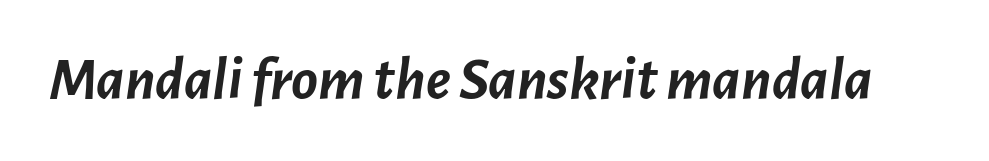
The passage shown is typed in a proportional face where columns would drift. No word sits above an underline. The typesetting leans heavy: a genuine bold. The rendering applies a slant to the glyphs.
